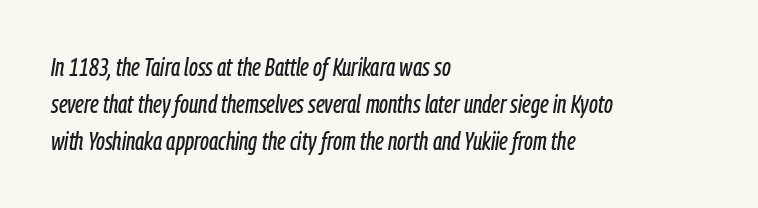
Q: Is the text italic (slanted)? A: Yes, it leans right by about 9 degrees.
Q: Is the text underlined? A: No.
Q: How is the paragraph aligned? A: Left-aligned.
Q: Is the spacing between letters normal or unusually wide? A: Normal.
Q: Is the spacing between lines tight, normal or loose? A: Normal.
